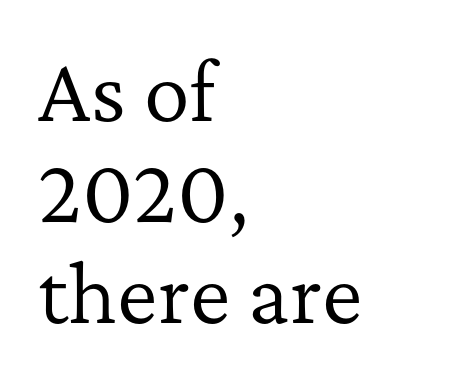
{"serif": "yes", "italic": "no", "bold": "no", "weight": "regular", "width": "normal", "stroke_contrast": "low", "x_height": "medium", "monospaced": "no", "underline": "no", "align": "left", "line_spacing": "normal", "line_spacing_ratio": 1.31, "letter_spacing": "normal", "letter_spacing_em": 0.0, "glyph_px": 77}
